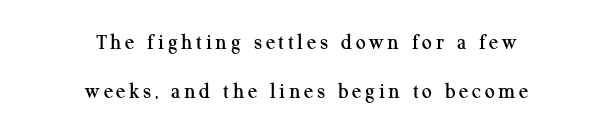
Q: Is the text italic (slanted)? A: No, it is upright.
Q: Is the text underlined? A: No.
Q: How is the paragraph aligned? A: Centered.
Q: Is the spacing between lines tight, normal or loose? A: Loose.
